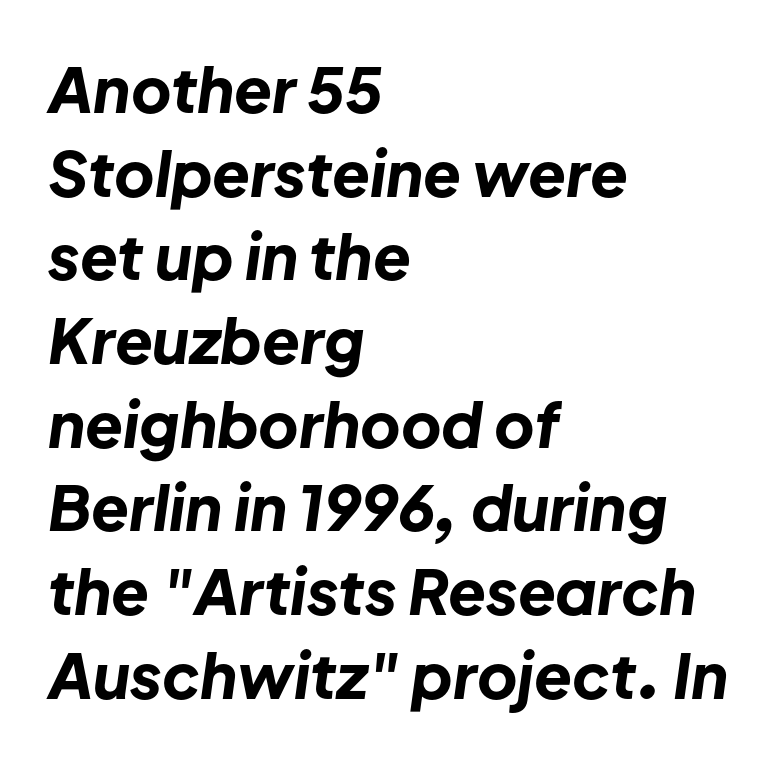
Q: Is the text bold? A: Yes.
Q: Is the text italic (slanted)? A: Yes, it leans right by about 8 degrees.
Q: Is the text underlined? A: No.
Q: How is the paragraph aligned? A: Left-aligned.
Q: Is the spacing between letters normal or unusually wide? A: Normal.
Q: Is the spacing between lines tight, normal or loose? A: Normal.
Q: Width (condensed, normal, or wide)? A: Normal.
Q: Stroke contrast? A: Low.
Q: x-height? A: Medium.
Q: Monospaced? A: No.
